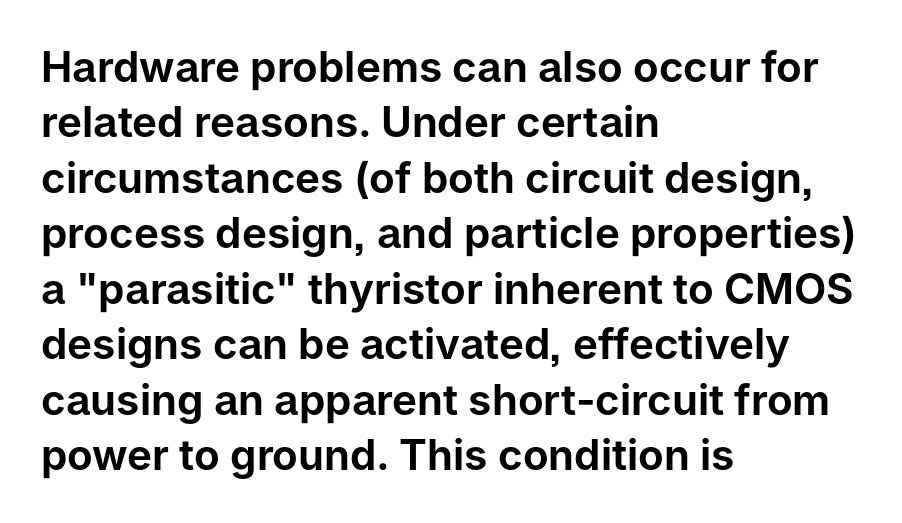
{"serif": "no", "italic": "no", "width": "normal", "stroke_contrast": "low", "x_height": "medium", "monospaced": "no", "underline": "no", "align": "left", "line_spacing": "normal", "line_spacing_ratio": 1.32, "letter_spacing": "normal", "letter_spacing_em": 0.0, "glyph_px": 42}
